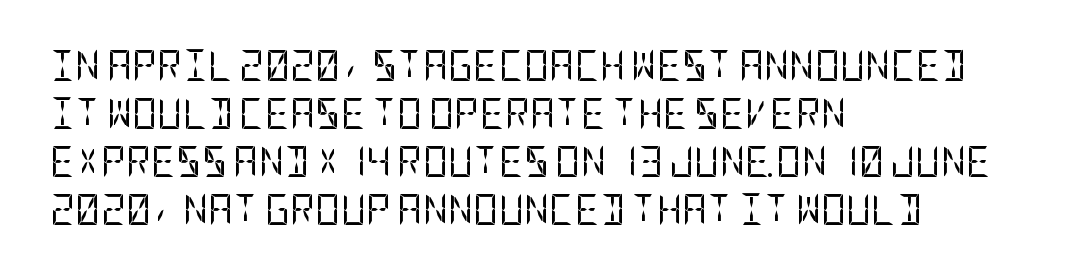
Q: Is the text bold? A: No.
Q: Is the text italic (slanted)? A: No, it is upright.
Q: Is the typeface a serif or a sans-serif typeface? A: Sans-serif.
Q: Is the text underlined? A: No.
Q: How is the paragraph aligned? A: Left-aligned.
Q: Is the spacing between letters normal or unusually wide? A: Normal.
Q: Is the spacing between lines tight, normal or loose? A: Normal.
Q: Width (condensed, normal, or wide)? A: Condensed.
Q: Stroke contrast? A: Low.
Q: x-height? A: Large.
